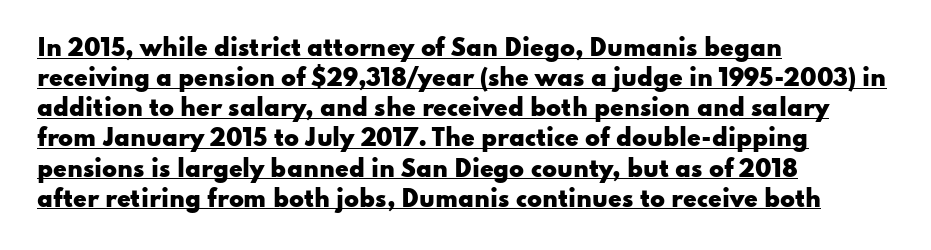
The image shows 22 px bold type, upright; set left-aligned, normal line spacing (1.37x), normal letter spacing, underlined.
